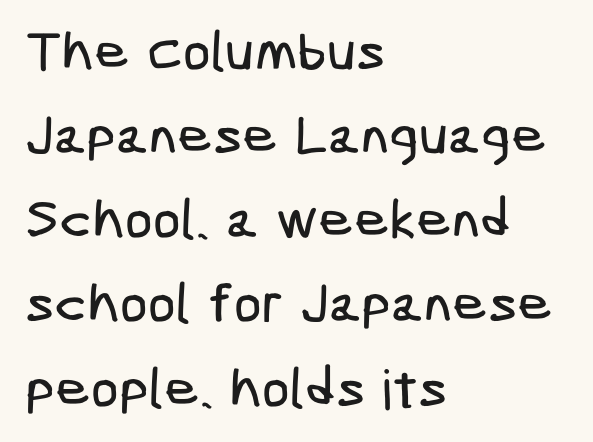
Plain, unruled lines of type. Baseline-to-baseline distance is the conventional proportion of letter height. Examine the stroke ends and you'll find no serifs. Visually the block forms a straight wall on the left and a jagged coastline on the right. The line texture is even and compact thanks to regular tracking.
